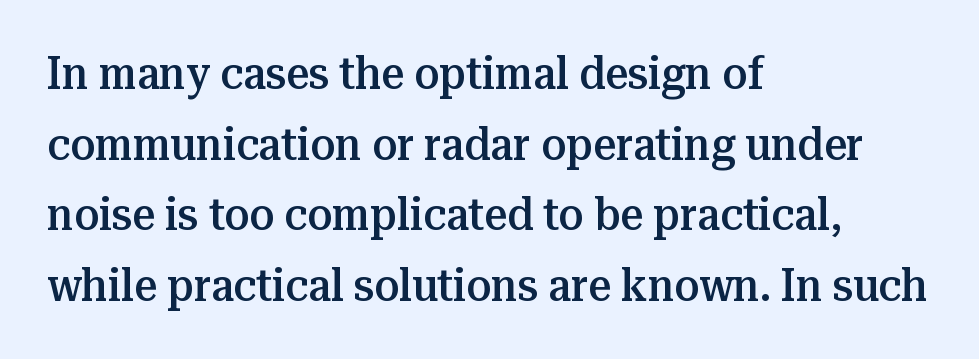
Q: Is the text bold? A: Semi-bold.
Q: Is the text italic (slanted)? A: No, it is upright.
Q: Is the typeface a serif or a sans-serif typeface? A: Serif.
Q: Is the text underlined? A: No.
Q: How is the paragraph aligned? A: Left-aligned.
Q: Is the spacing between letters normal or unusually wide? A: Normal.
Q: Is the spacing between lines tight, normal or loose? A: Normal.
Q: Width (condensed, normal, or wide)? A: Normal.
Q: Stroke contrast? A: Medium.
Q: x-height? A: Medium.
Q: Monospaced? A: No.
